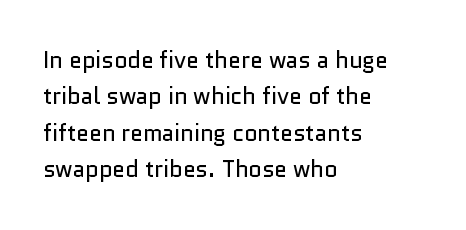
The image shows 23 px text type, upright; set left-aligned, normal line spacing (1.58x), normal letter spacing, not underlined.
